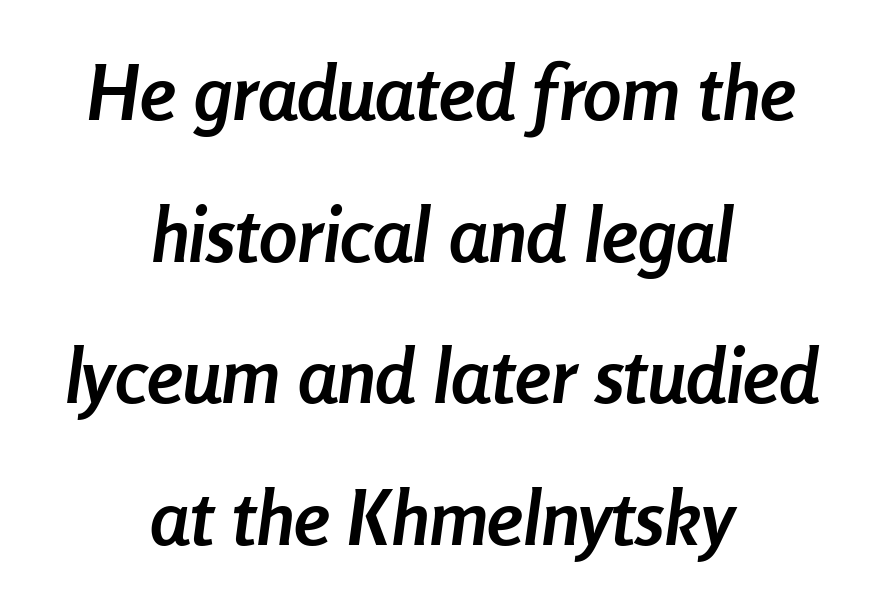
Q: Is the text bold? A: Yes.
Q: Is the text italic (slanted)? A: Yes, it leans right by about 8 degrees.
Q: Is the text underlined? A: No.
Q: How is the paragraph aligned? A: Centered.
Q: Is the spacing between letters normal or unusually wide? A: Normal.
Q: Width (condensed, normal, or wide)? A: Condensed.
Q: Stroke contrast? A: Low.
Q: x-height? A: Medium.
Q: Monospaced? A: No.
